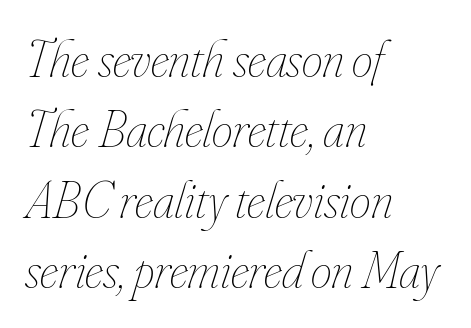
The image shows 53 px thin, condensed type, italic (leaning right); set left-aligned, normal line spacing (1.33x), normal letter spacing, not underlined; low stroke contrast and a small x-height.
